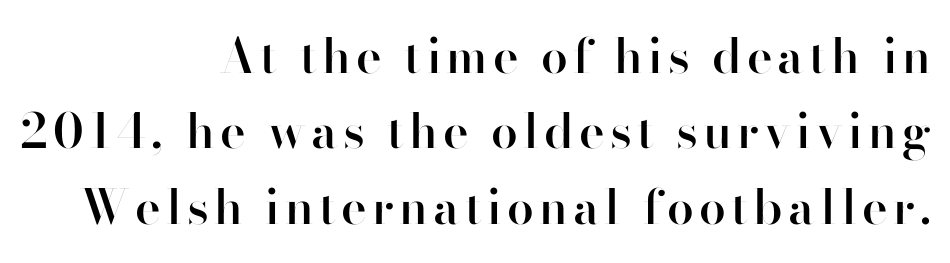
{"serif": "no", "italic": "no", "bold": "semi", "weight": "semibold", "width": "normal", "stroke_contrast": "high", "x_height": "small", "monospaced": "no", "underline": "no", "align": "right", "line_spacing": "normal", "line_spacing_ratio": 1.57, "glyph_px": 48}
